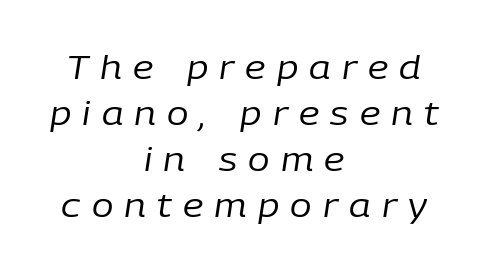
The rendering applies a slant to the glyphs. Summary of weight: not heavy and not bold. Rows of type keep a routine distance in the vertical direction. Spacing verdict: proportional, widths tailored to each character. Only glyphs here, with clear space below each row.
